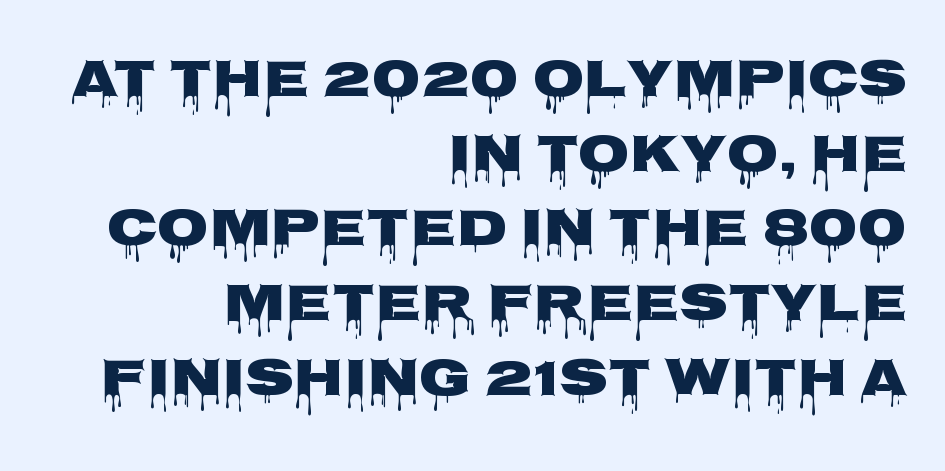
Each glyph is drawn with heavy, bold strokes. These lines keep a tight, regular rhythm from letter to letter. The paragraph has a hard right edge and a soft left edge. Character widths vary here, with narrow letters taking less room than wide ones.
